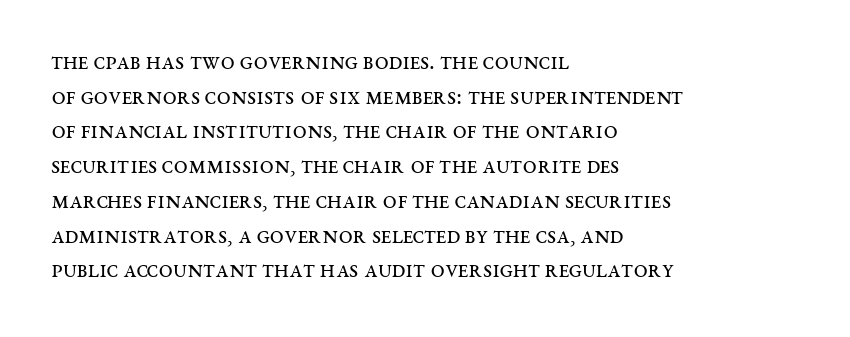
{"italic": "no", "bold": "no", "underline": "no", "align": "left", "line_spacing": "normal", "line_spacing_ratio": 1.39, "letter_spacing": "normal", "letter_spacing_em": 0.0, "glyph_px": 25}
